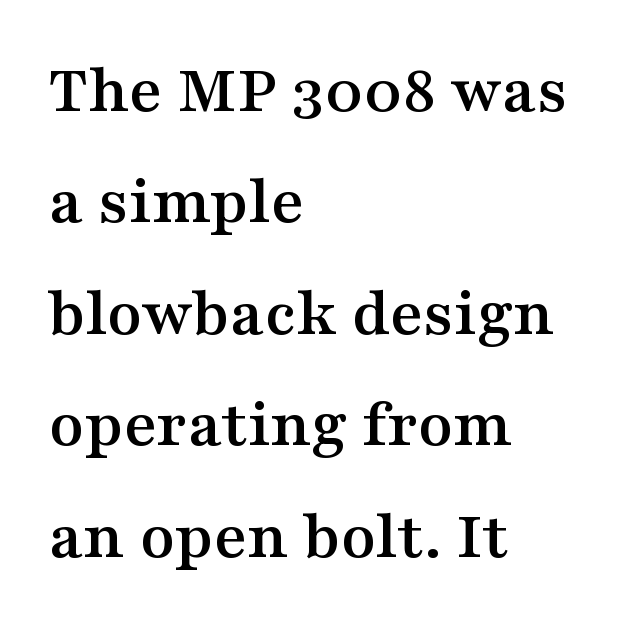
{"serif": "yes", "italic": "no", "width": "wide", "stroke_contrast": "medium", "x_height": "medium", "monospaced": "no", "underline": "no", "align": "left", "line_spacing": "normal", "line_spacing_ratio": 1.57, "letter_spacing": "normal", "letter_spacing_em": 0.0, "glyph_px": 71}
